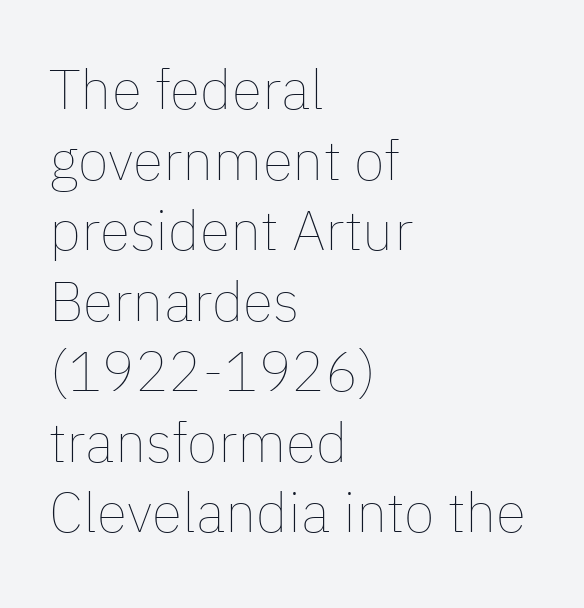
Ink coverage per letter is moderate at most. Spacing verdict: proportional, widths tailored to each character. Students, observe: this is what conventionally led text looks like. Inter-character spacing is left at the font's built-in metrics. Designer's note — italics off, roman on. Lines of text with bare space underneath.
